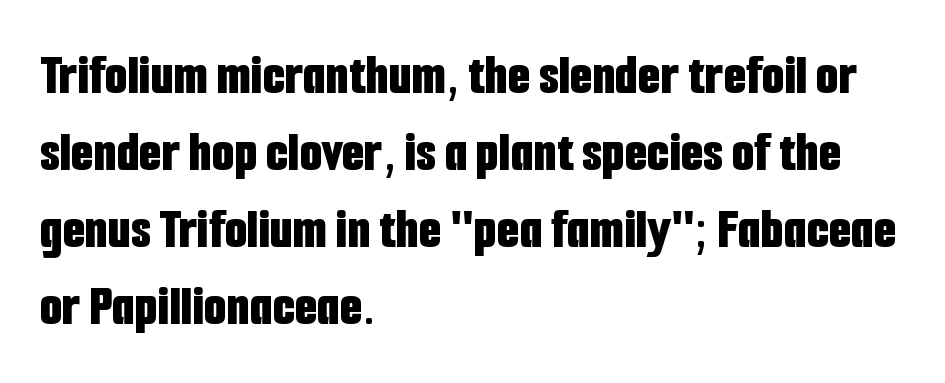
{"serif": "no", "italic": "no", "bold": "yes", "weight": "bold", "width": "condensed", "stroke_contrast": "low", "x_height": "medium", "monospaced": "no", "underline": "no", "align": "left", "line_spacing": "normal", "line_spacing_ratio": 1.33, "letter_spacing": "normal", "letter_spacing_em": 0.0, "glyph_px": 58}
